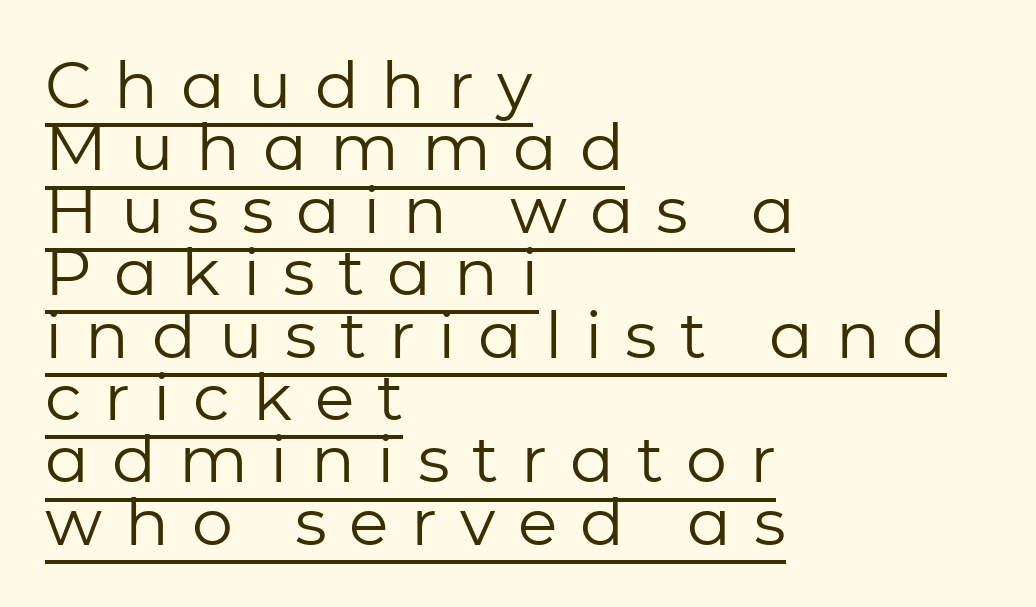
{"serif": "no", "italic": "no", "bold": "no", "weight": "regular", "width": "normal", "stroke_contrast": "low", "x_height": "medium", "monospaced": "no", "underline": "yes", "align": "left", "line_spacing": "tight", "line_spacing_ratio": 0.96, "letter_spacing": "wide", "letter_spacing_em": 0.35, "glyph_px": 65}
